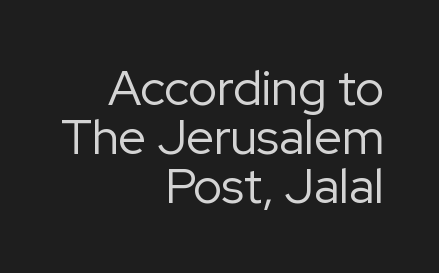
Q: Is the text bold? A: No.
Q: Is the text italic (slanted)? A: No, it is upright.
Q: Is the typeface a serif or a sans-serif typeface? A: Sans-serif.
Q: Is the text underlined? A: No.
Q: How is the paragraph aligned? A: Right-aligned.
Q: Is the spacing between letters normal or unusually wide? A: Normal.
Q: Is the spacing between lines tight, normal or loose? A: Tight.
Q: Width (condensed, normal, or wide)? A: Normal.
Q: Stroke contrast? A: Low.
Q: x-height? A: Medium.
Q: Monospaced? A: No.
